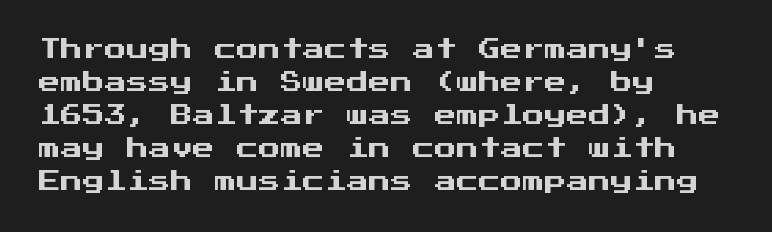
{"italic": "no", "underline": "no", "align": "left", "line_spacing": "normal", "line_spacing_ratio": 1.5, "letter_spacing": "normal", "letter_spacing_em": 0.0, "glyph_px": 22}
